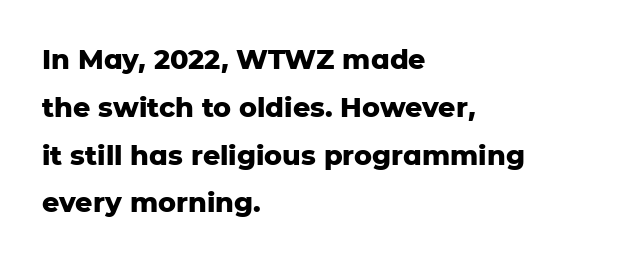
The image shows 27 px bold type, upright; set left-aligned, line spacing 1.77x, normal letter spacing, not underlined.
